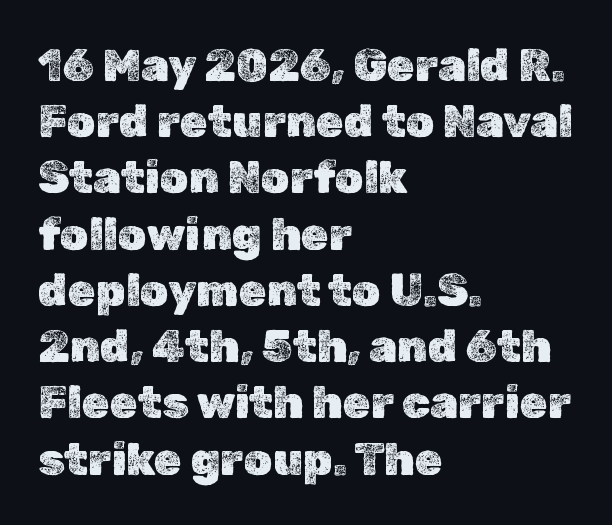
{"italic": "no", "width": "normal", "x_height": "medium", "monospaced": "no", "underline": "no", "align": "left", "line_spacing": "normal", "line_spacing_ratio": 1.25, "letter_spacing": "normal", "letter_spacing_em": 0.0, "glyph_px": 45}
